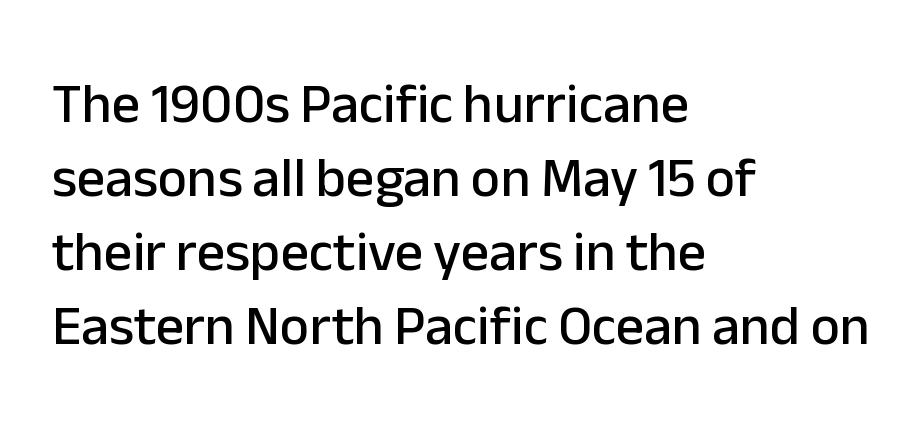
The image shows 56 px sans-serif type, upright; set left-aligned, normal line spacing (1.32x), normal letter spacing, not underlined; low stroke contrast and a medium x-height.
